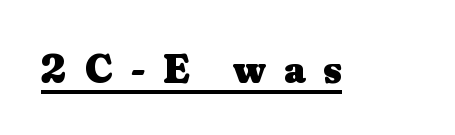
Q: Is the text bold? A: Yes.
Q: Is the text italic (slanted)? A: No, it is upright.
Q: Is the typeface a serif or a sans-serif typeface? A: Serif.
Q: Is the text underlined? A: Yes.
Q: Is the spacing between letters normal or unusually wide? A: Unusually wide.
Q: Width (condensed, normal, or wide)? A: Normal.
Q: Stroke contrast? A: Medium.
Q: x-height? A: Small.
Q: Monospaced? A: No.
